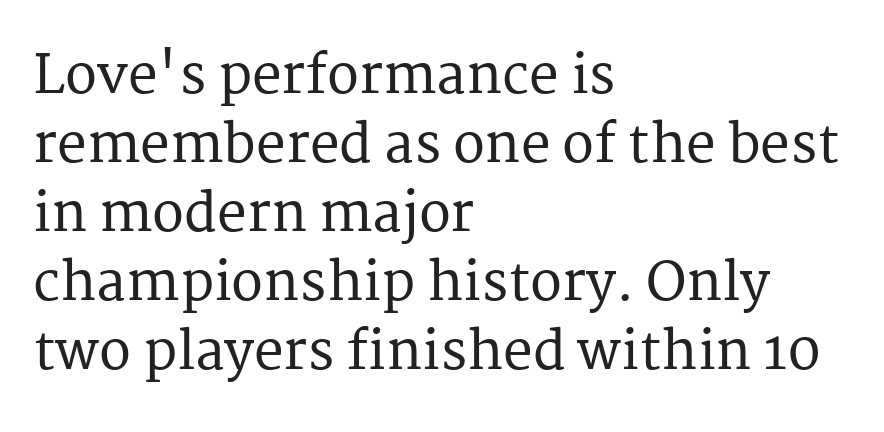
Horizontal alignment here is leftward, the default for most running prose. If you measured baseline to baseline, you'd find a middling distance. Beneath every word, the page is bare. Notice how the stems are strictly vertical — no italics here. The passage shown is typeset with a serif family. This sample uses plain, unmodified letter spacing.
